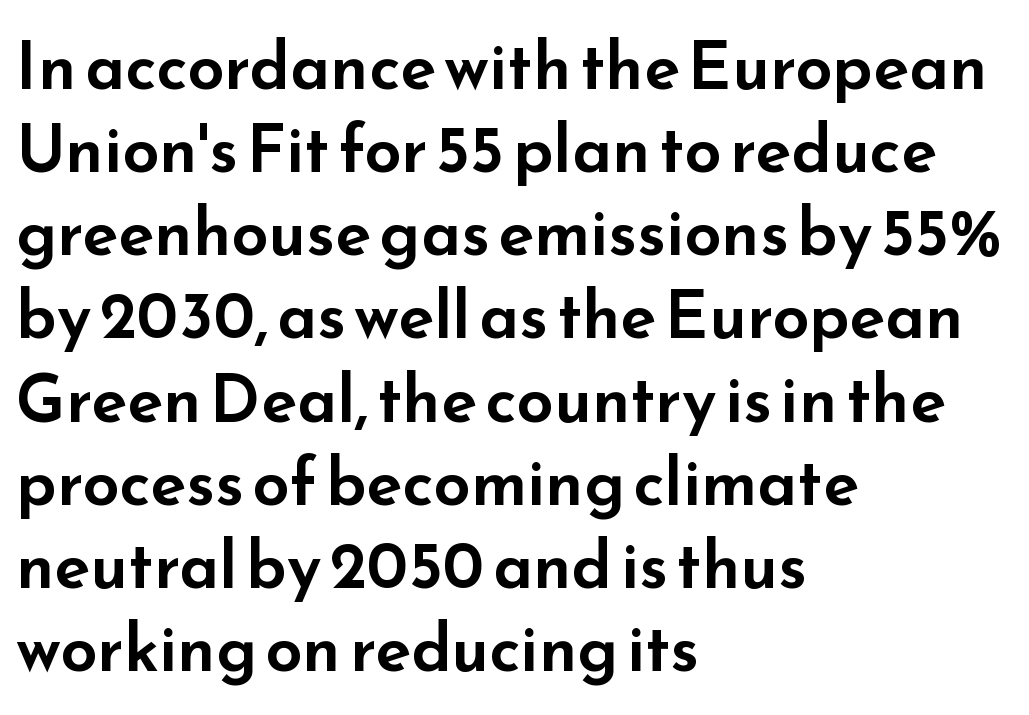
Q: Is the text italic (slanted)? A: No, it is upright.
Q: Is the typeface a serif or a sans-serif typeface? A: Sans-serif.
Q: Is the text underlined? A: No.
Q: How is the paragraph aligned? A: Left-aligned.
Q: Is the spacing between letters normal or unusually wide? A: Normal.
Q: Is the spacing between lines tight, normal or loose? A: Normal.
Q: Width (condensed, normal, or wide)? A: Wide.
Q: Stroke contrast? A: Low.
Q: x-height? A: Small.
Q: Monospaced? A: No.
